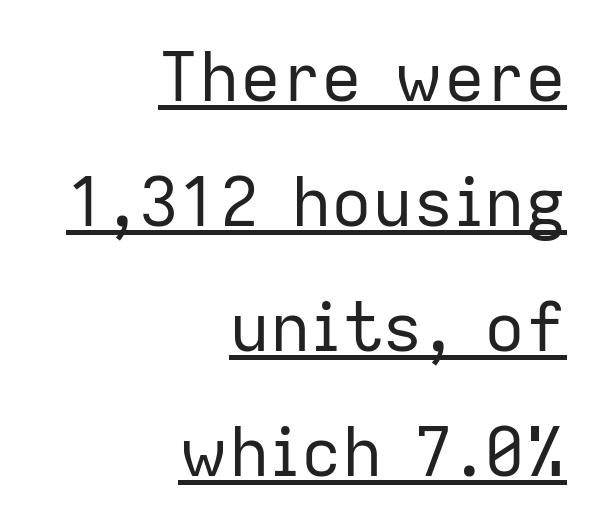
Q: Is the text bold? A: No.
Q: Is the text italic (slanted)? A: No, it is upright.
Q: Is the typeface a serif or a sans-serif typeface? A: Sans-serif.
Q: Is the text underlined? A: Yes.
Q: How is the paragraph aligned? A: Right-aligned.
Q: Is the spacing between letters normal or unusually wide? A: Normal.
Q: Width (condensed, normal, or wide)? A: Normal.
Q: Stroke contrast? A: Low.
Q: x-height? A: Medium.
Q: Monospaced? A: No.
